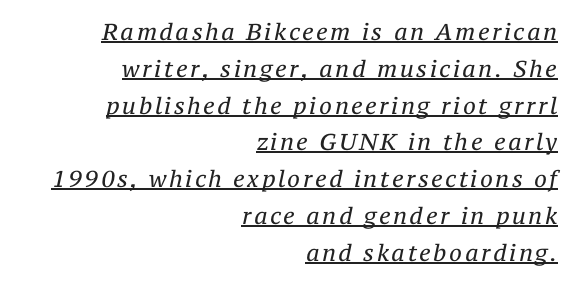
The image shows 23 px text type, italic (leaning right); set right-aligned, normal line spacing (1.6x), underlined.
